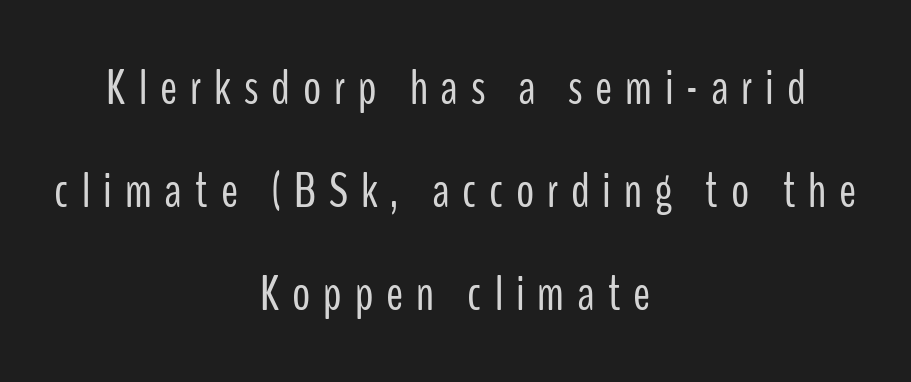
Q: Is the text bold? A: No.
Q: Is the text italic (slanted)? A: No, it is upright.
Q: Is the typeface a serif or a sans-serif typeface? A: Sans-serif.
Q: Is the text underlined? A: No.
Q: How is the paragraph aligned? A: Centered.
Q: Is the spacing between letters normal or unusually wide? A: Unusually wide.
Q: Is the spacing between lines tight, normal or loose? A: Loose.
Q: Width (condensed, normal, or wide)? A: Condensed.
Q: Stroke contrast? A: Low.
Q: x-height? A: Medium.
Q: Monospaced? A: No.
